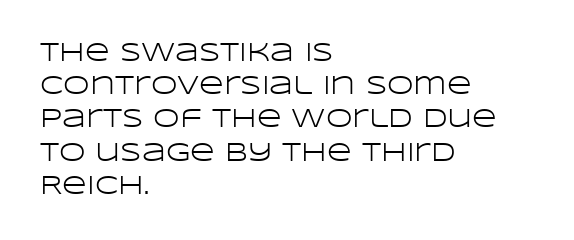
Q: Is the text bold? A: No.
Q: Is the text italic (slanted)? A: No, it is upright.
Q: Is the text underlined? A: No.
Q: How is the paragraph aligned? A: Left-aligned.
Q: Is the spacing between letters normal or unusually wide? A: Normal.
